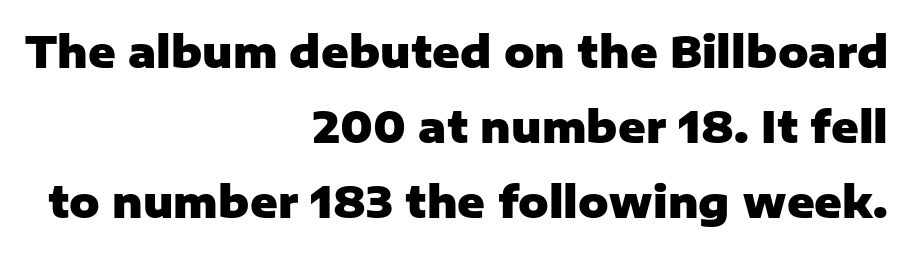
The lettering stays uniformly vertical, giving the passage a roman look. Each line ends at the same right margin while the left side varies. The space directly below the letters is spotless. Caption: bold face, heavy strokes.
